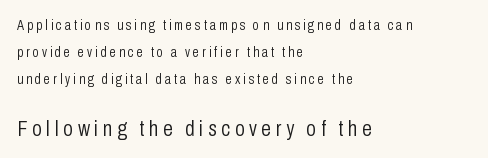
{"italic": "no", "bold": "no", "underline": "no", "align": "left", "line_spacing": "loose", "line_spacing_ratio": 1.93, "letter_spacing": "wide", "letter_spacing_em": 0.21, "larger_block": "second", "size_ratio": 1.57, "glyph_px": 22}
